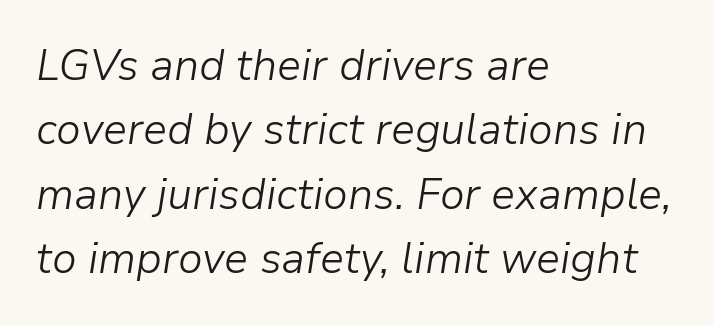
Each word holds together tightly as a unit, with standard inter-letter gaps. Descenders are the only things crossing below the line. Summary of weight: not heavy and not bold. If you measured baseline to baseline, you'd find a middling distance. The ragged edge is on the right, which tells us the setting is flush left. Italic: yes, the glyphs are oblique.
